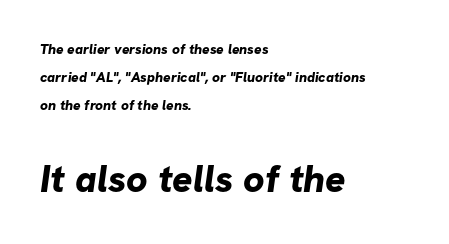
Strong, thick strokes mark this as bold type. A typesetter would call this leading open, well beyond the default. Which margin do the lines hug? The left one — the right edge is uneven. Any mark beneath the type? The region is blank. Which of the two is more prominent by size? The second, at the bottom.
